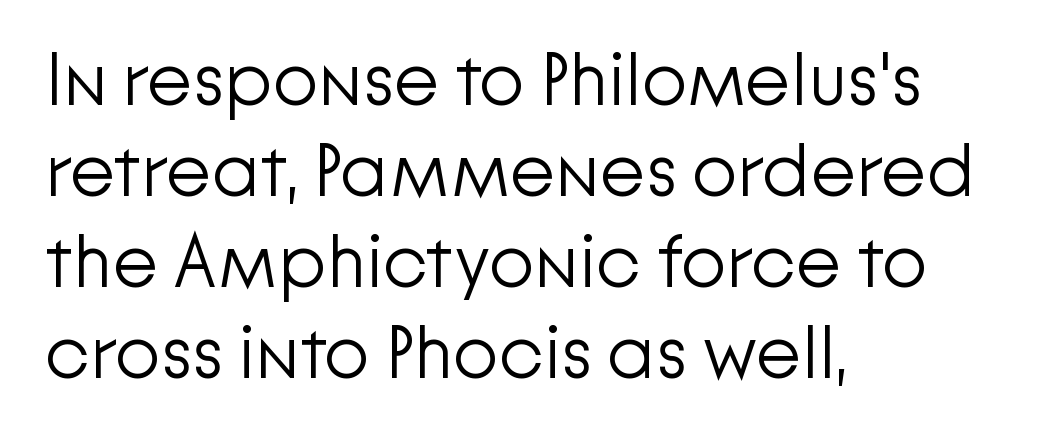
{"serif": "no", "italic": "no", "bold": "no", "weight": "light", "width": "normal", "stroke_contrast": "low", "x_height": "medium", "monospaced": "no", "underline": "no", "align": "left", "line_spacing_ratio": 1.23, "letter_spacing": "normal", "letter_spacing_em": 0.0, "glyph_px": 74}
